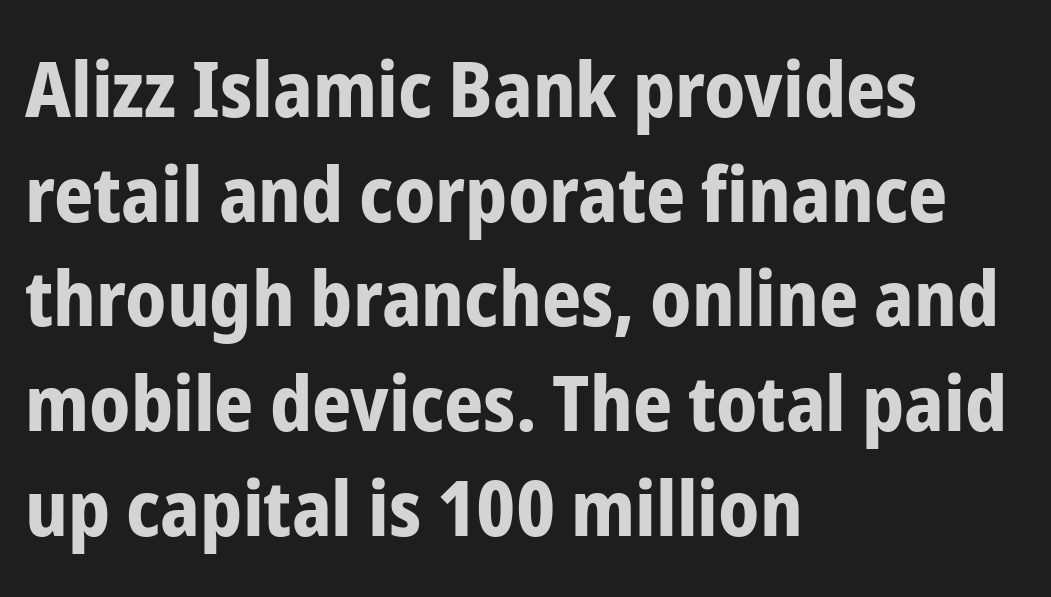
{"serif": "no", "italic": "no", "bold": "yes", "weight": "bold", "width": "condensed", "stroke_contrast": "low", "x_height": "medium", "monospaced": "no", "underline": "no", "align": "left", "line_spacing": "normal", "line_spacing_ratio": 1.36, "letter_spacing": "normal", "letter_spacing_em": 0.0, "glyph_px": 77}
